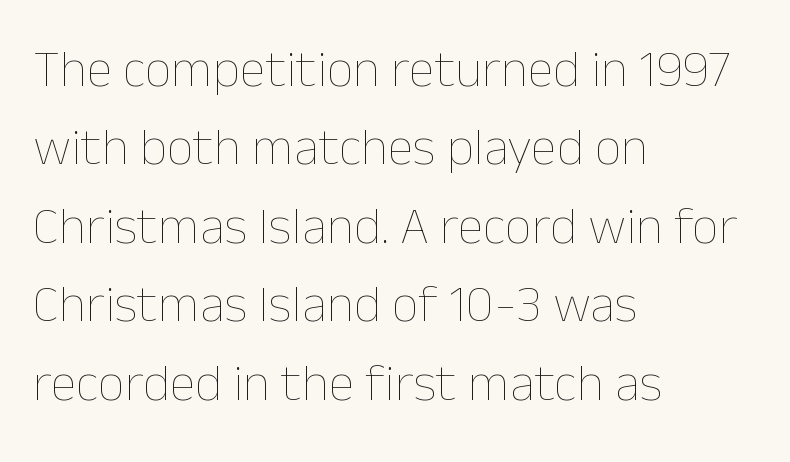
{"italic": "no", "bold": "no", "weight": "thin", "width": "normal", "stroke_contrast": "low", "x_height": "medium", "monospaced": "no", "underline": "no", "align": "left", "line_spacing": "normal", "line_spacing_ratio": 1.48, "letter_spacing": "normal", "letter_spacing_em": 0.0, "glyph_px": 53}
